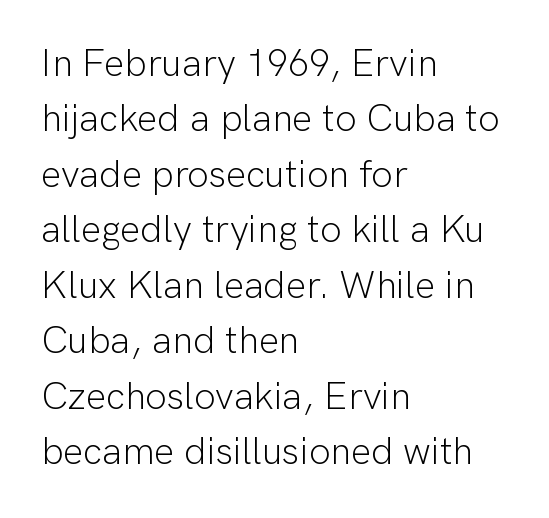
The image shows 38 px light sans-serif type, upright; set left-aligned, normal line spacing (1.46x), normal letter spacing, not underlined; low stroke contrast and a medium x-height.
